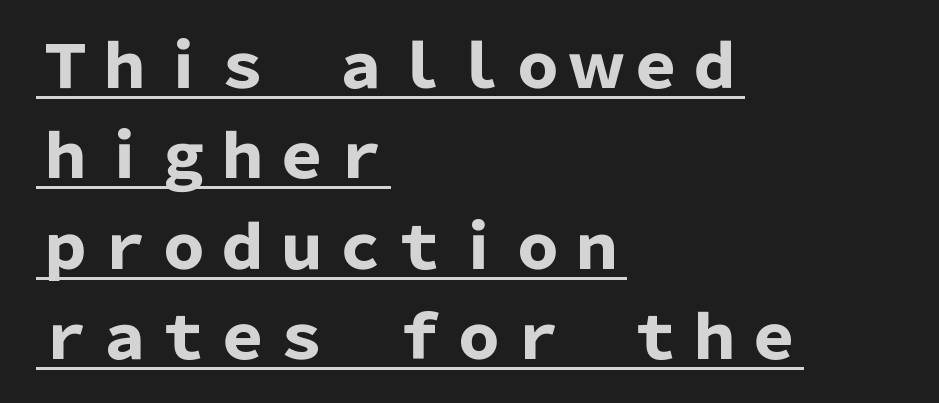
The image shows 59 px heavy sans-serif type, upright; set left-aligned, normal line spacing (1.53x), normal letter spacing, underlined; low stroke contrast and a medium x-height.
